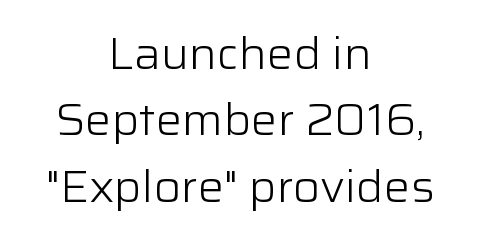
The image shows 44 px light sans-serif type, upright; set centered, normal line spacing (1.51x), normal letter spacing, not underlined; low stroke contrast and a medium x-height.
